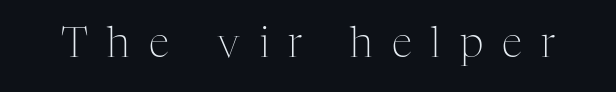
Q: Is the text bold? A: No.
Q: Is the text italic (slanted)? A: No, it is upright.
Q: Is the typeface a serif or a sans-serif typeface? A: Serif.
Q: Is the text underlined? A: No.
Q: Is the spacing between letters normal or unusually wide? A: Unusually wide.
Q: Width (condensed, normal, or wide)? A: Normal.
Q: Stroke contrast? A: Medium.
Q: x-height? A: Medium.
Q: Monospaced? A: No.
